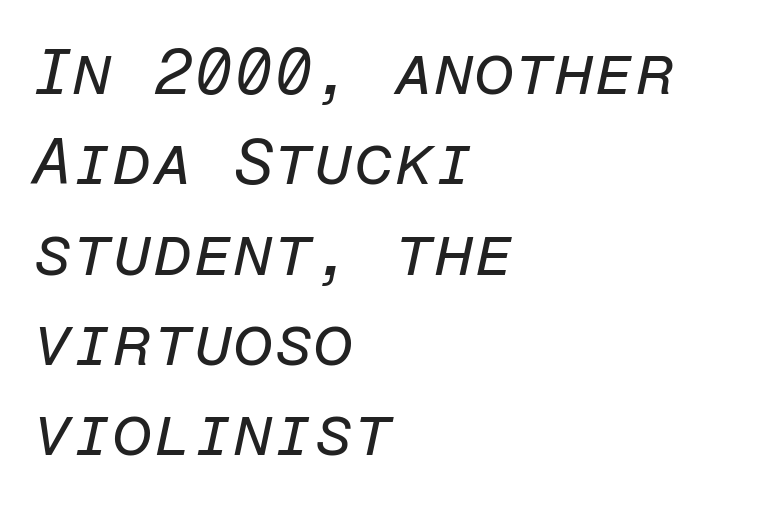
The image shows 65 px regular-weight type, italic (leaning right), monospaced; set left-aligned, normal line spacing (1.39x), normal letter spacing, not underlined; low stroke contrast and a medium x-height.
